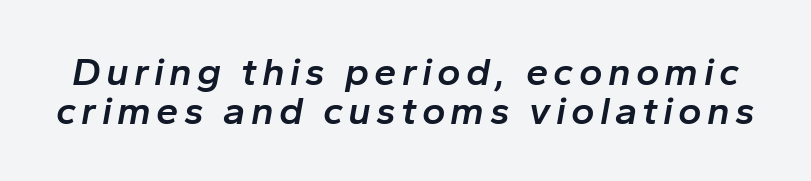
One glance says dense: line gaps are narrower than usual. How heavy is the stroke? Medium-heavy — a semibold, shy of bold. In terms of posture, this sample is oblique. The passage shown is not underscored anywhere.
